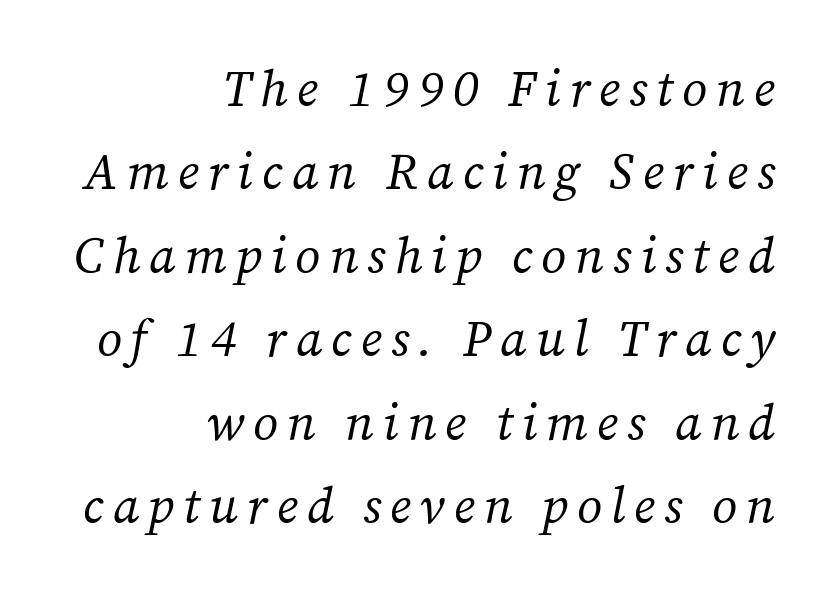
The image shows 50 px regular-weight serif type, italic (leaning right); set right-aligned, normal line spacing (1.67x), not underlined; medium stroke contrast and a medium x-height.
